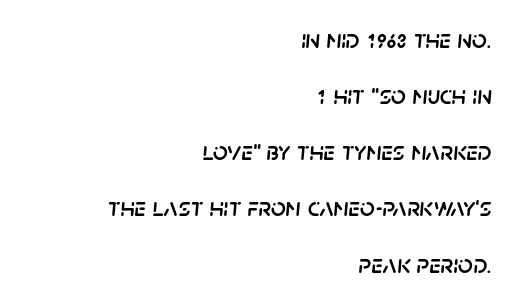
The image shows 26 px text type, italic (leaning right); set right-aligned, loose line spacing (2.16x), normal letter spacing, not underlined.
